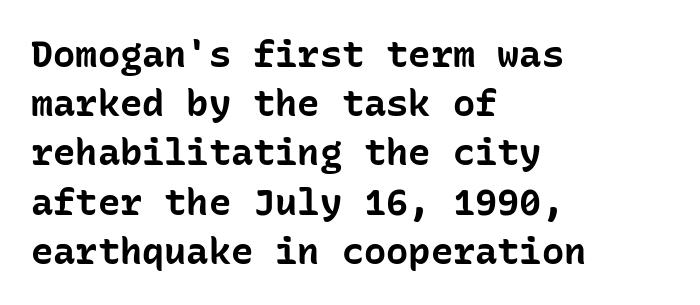
The image shows 37 px bold sans-serif type, upright, monospaced; set left-aligned, normal line spacing (1.33x), normal letter spacing, not underlined; low stroke contrast and a medium x-height.
